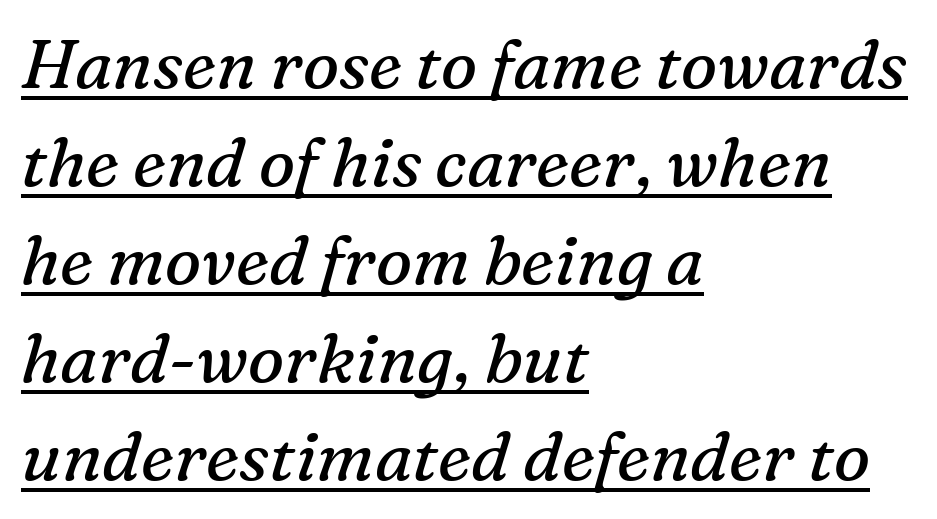
{"serif": "yes", "italic": "yes", "lean": "right", "slant_degrees": 16, "bold": "no", "weight": "regular", "width": "normal", "stroke_contrast": "medium", "x_height": "medium", "monospaced": "no", "underline": "yes", "align": "left", "line_spacing": "normal", "line_spacing_ratio": 1.44, "letter_spacing": "normal", "letter_spacing_em": 0.0, "glyph_px": 68}
